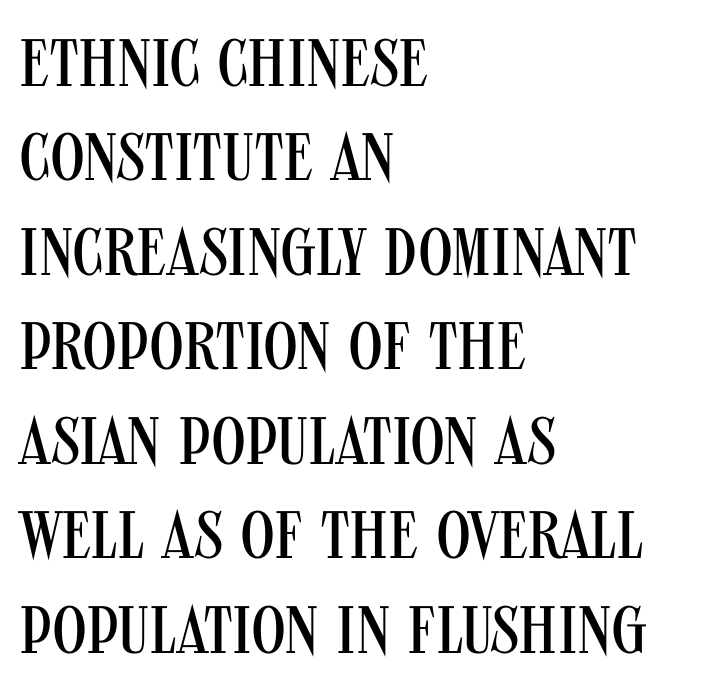
{"serif": "no", "italic": "no", "bold": "no", "weight": "regular", "width": "condensed", "stroke_contrast": "medium", "x_height": "large", "monospaced": "no", "underline": "no", "align": "left", "line_spacing": "normal", "line_spacing_ratio": 1.41, "letter_spacing": "normal", "letter_spacing_em": 0.0, "glyph_px": 67}
